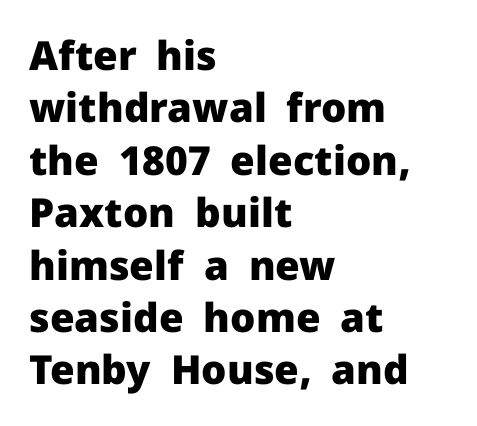
{"serif": "no", "italic": "no", "bold": "yes", "weight": "heavy", "width": "normal", "stroke_contrast": "low", "x_height": "medium", "monospaced": "no", "underline": "no", "align": "left", "line_spacing": "normal", "line_spacing_ratio": 1.31, "letter_spacing": "normal", "letter_spacing_em": 0.0, "glyph_px": 40}
